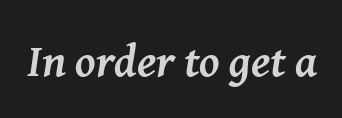
The image shows 46 px semibold serif type, italic (leaning right); set normal letter spacing, not underlined; medium stroke contrast and a medium x-height.
